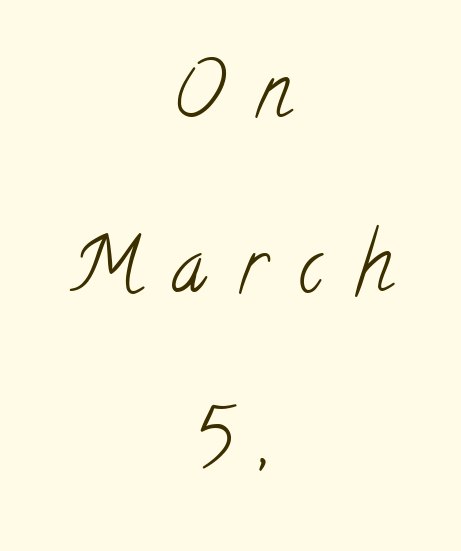
The image shows 76 px light, condensed type; set centered, loose line spacing (2.29x), unusually wide letter spacing (+0.43 em), not underlined; low stroke contrast and a small x-height.
